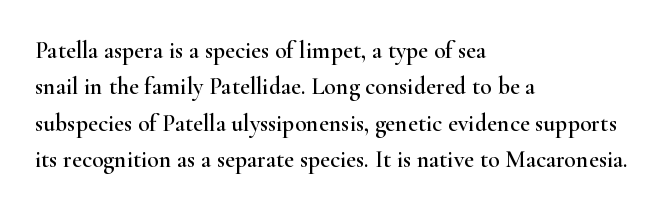
The image shows 24 px text type, upright; set left-aligned, normal line spacing (1.52x), normal letter spacing, not underlined.
